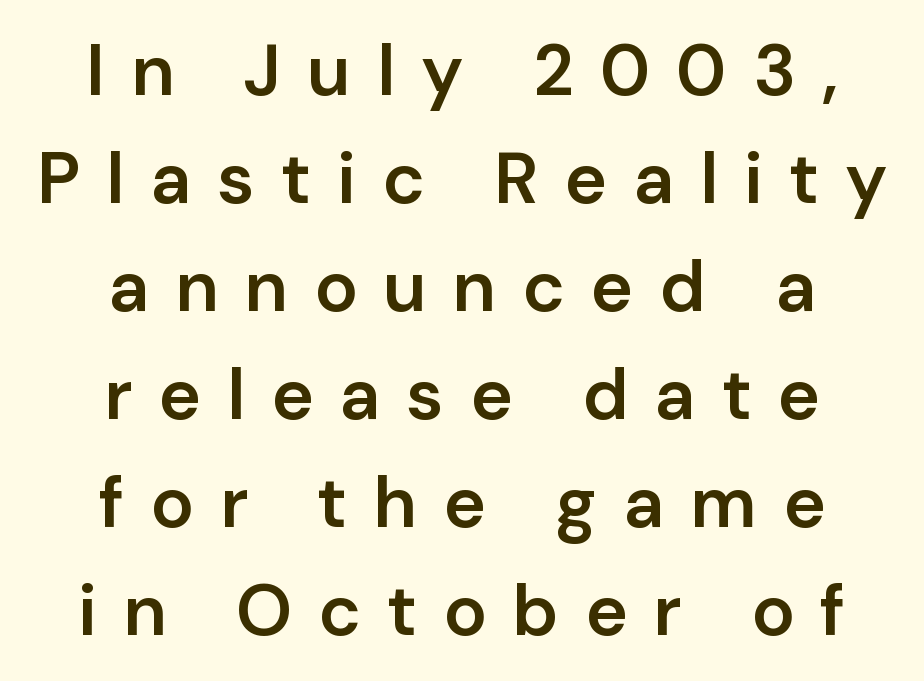
{"serif": "no", "italic": "no", "bold": "semi", "weight": "semibold", "width": "normal", "stroke_contrast": "low", "x_height": "medium", "monospaced": "no", "underline": "no", "align": "center", "line_spacing": "normal", "line_spacing_ratio": 1.5, "letter_spacing": "wide", "letter_spacing_em": 0.36, "glyph_px": 72}
